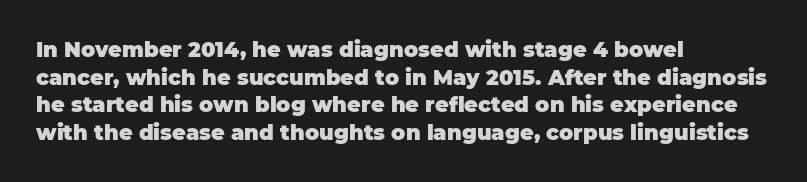
Normally led — the rows are evenly, conventionally spaced. Caption: standard tracking, unaltered. Check the space under the baseline: it is left empty. This sample is left-justified, so line endings fall wherever the words run out. These lines were composed using upright roman letters.
